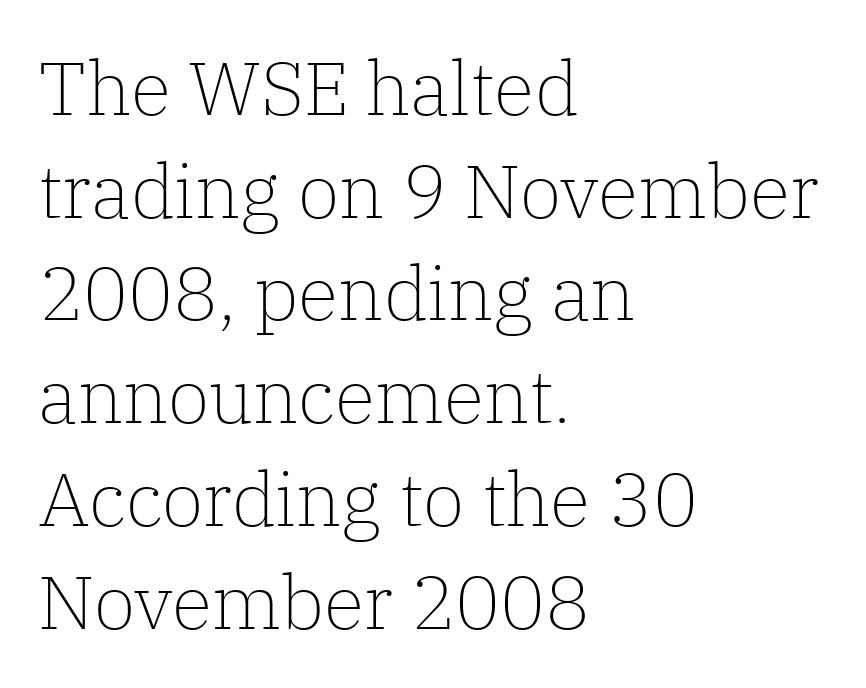
{"serif": "yes", "italic": "no", "bold": "no", "weight": "light", "width": "normal", "stroke_contrast": "low", "x_height": "medium", "monospaced": "no", "underline": "no", "align": "left", "line_spacing": "normal", "line_spacing_ratio": 1.37, "letter_spacing": "normal", "letter_spacing_em": 0.0, "glyph_px": 75}
